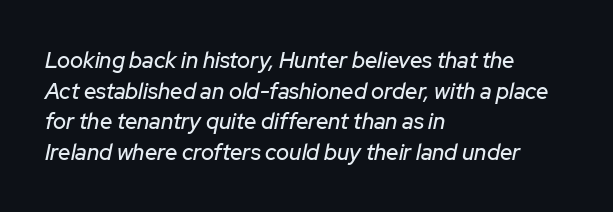
The image shows 22 px text type, italic (leaning right); set left-aligned, normal line spacing (1.39x), normal letter spacing, not underlined.
